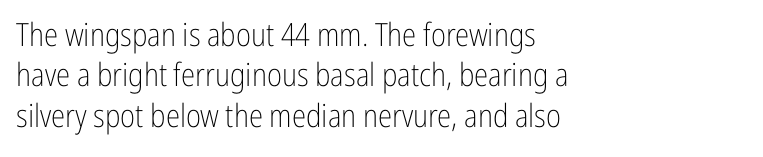
Q: Is the text bold? A: No.
Q: Is the text italic (slanted)? A: No, it is upright.
Q: Is the typeface a serif or a sans-serif typeface? A: Sans-serif.
Q: Is the text underlined? A: No.
Q: How is the paragraph aligned? A: Left-aligned.
Q: Is the spacing between letters normal or unusually wide? A: Normal.
Q: Is the spacing between lines tight, normal or loose? A: Normal.
Q: Width (condensed, normal, or wide)? A: Condensed.
Q: Stroke contrast? A: Low.
Q: x-height? A: Medium.
Q: Monospaced? A: No.
